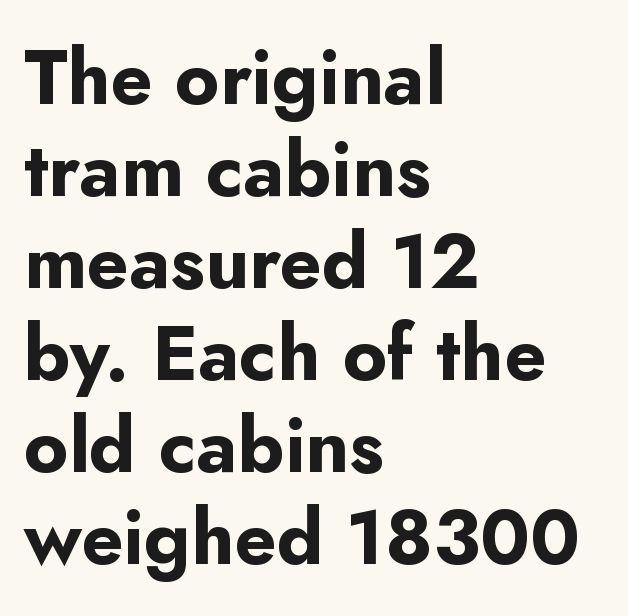
Q: Is the text bold? A: Yes.
Q: Is the text italic (slanted)? A: No, it is upright.
Q: Is the typeface a serif or a sans-serif typeface? A: Sans-serif.
Q: Is the text underlined? A: No.
Q: How is the paragraph aligned? A: Left-aligned.
Q: Is the spacing between letters normal or unusually wide? A: Normal.
Q: Width (condensed, normal, or wide)? A: Normal.
Q: Stroke contrast? A: Low.
Q: x-height? A: Small.
Q: Monospaced? A: No.
